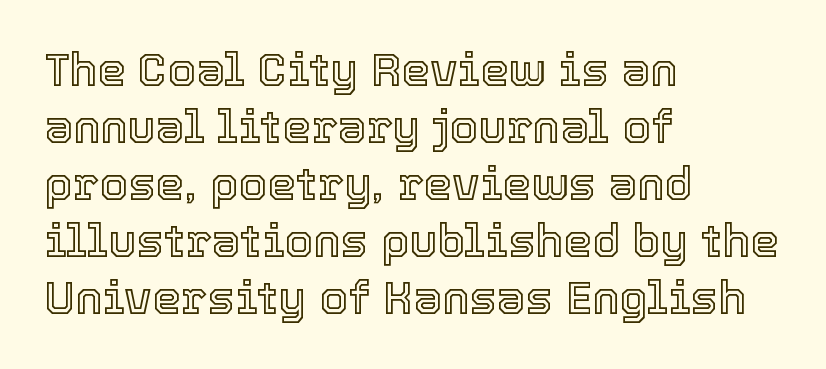
The image shows 46 px text type, upright; set left-aligned, line spacing 1.24x, normal letter spacing, not underlined; a medium x-height.
